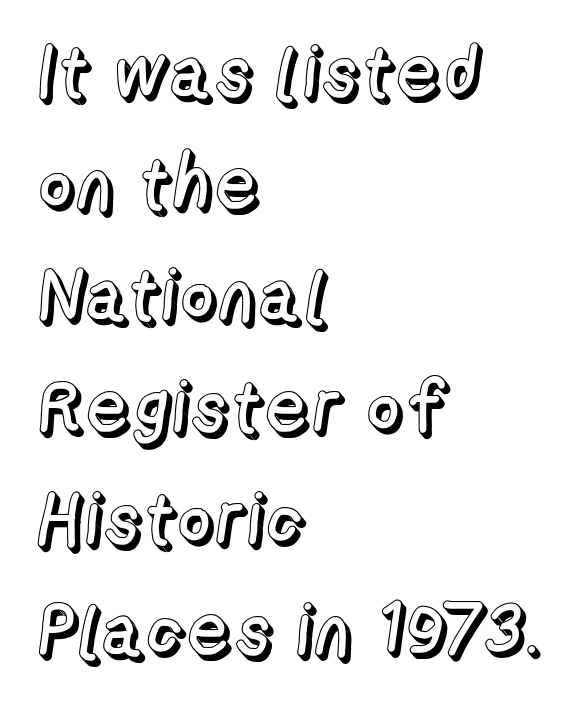
The image shows 73 px text type; set left-aligned, normal line spacing (1.53x), normal letter spacing, not underlined; a medium x-height.
